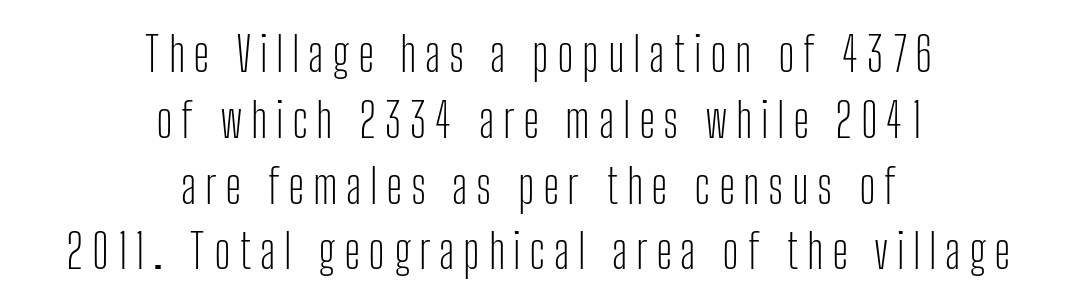
The image shows 47 px light, condensed sans-serif type, upright; set centered, normal line spacing (1.4x), not underlined; low stroke contrast and a medium x-height.
